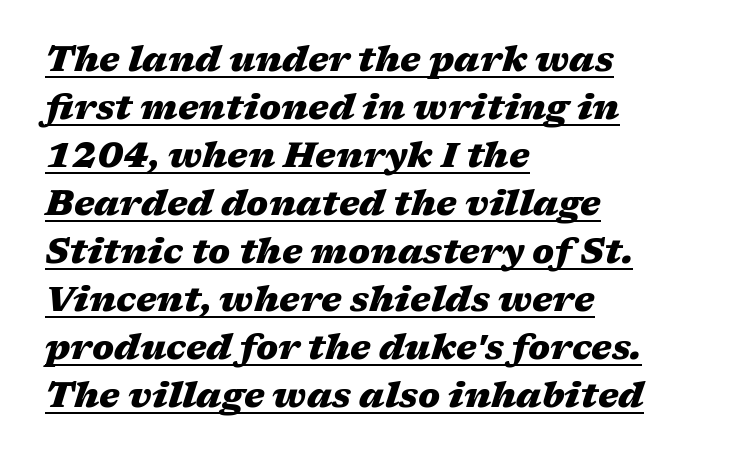
As a designer I'd log this as weight 700, bold. A typesetter would call this proportional, since set widths differ per character. Compared with a centered layout, this one pins lines to the left instead. Check the space under the baseline: a stroke is drawn there. Interline gaps are of average width in this sample.
